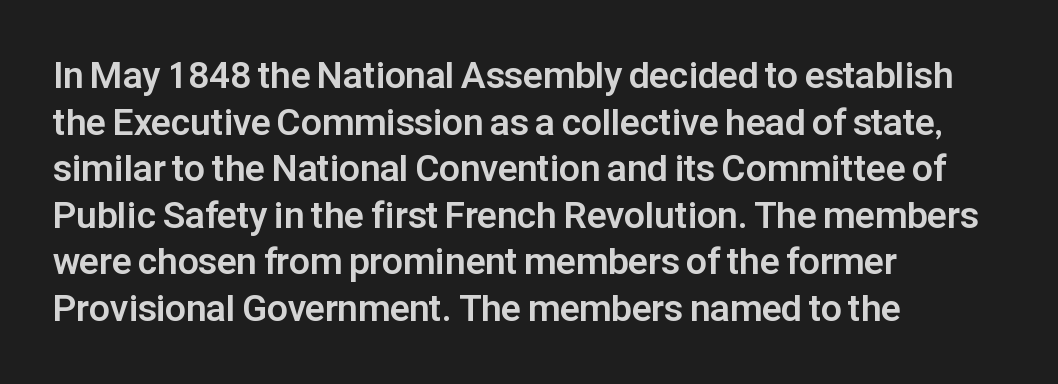
Q: Is the text bold? A: Yes.
Q: Is the text italic (slanted)? A: No, it is upright.
Q: Is the typeface a serif or a sans-serif typeface? A: Sans-serif.
Q: Is the text underlined? A: No.
Q: How is the paragraph aligned? A: Left-aligned.
Q: Is the spacing between letters normal or unusually wide? A: Normal.
Q: Is the spacing between lines tight, normal or loose? A: Normal.
Q: Width (condensed, normal, or wide)? A: Normal.
Q: Stroke contrast? A: Low.
Q: x-height? A: Medium.
Q: Monospaced? A: No.
